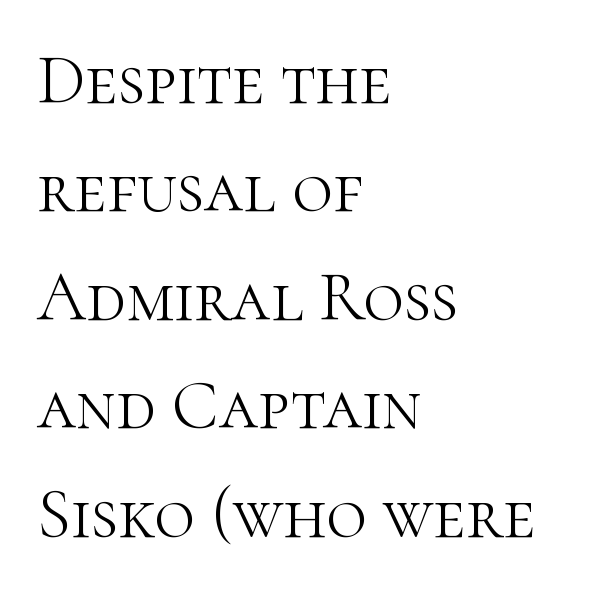
Spacing verdict: proportional, widths tailored to each character. The space between consecutive lines is moderate. Underlining? Definitely not there. Is the stroke heavy? The answer is a plain regular-or-lighter. Which margin do the lines hug? The left one — the right edge is uneven. This is the regular roman posture of the typeface.
